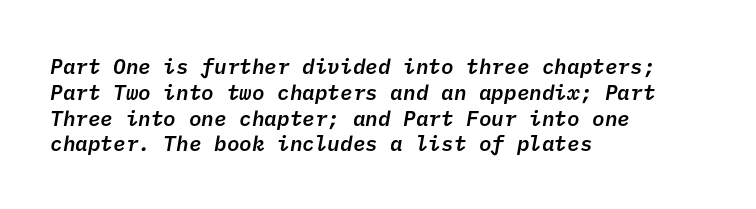
{"bold": "semi", "underline": "no", "align": "left", "line_spacing_ratio": 1.23, "letter_spacing": "normal", "letter_spacing_em": 0.0, "glyph_px": 21}
